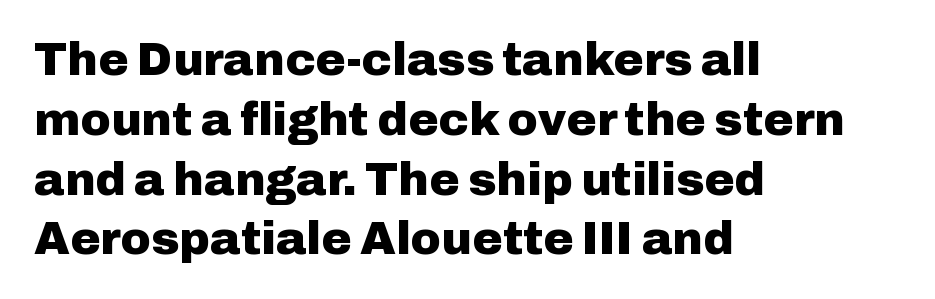
The image shows 46 px heavy sans-serif type, upright; set left-aligned, normal line spacing (1.3x), normal letter spacing, not underlined; low stroke contrast and a medium x-height.
